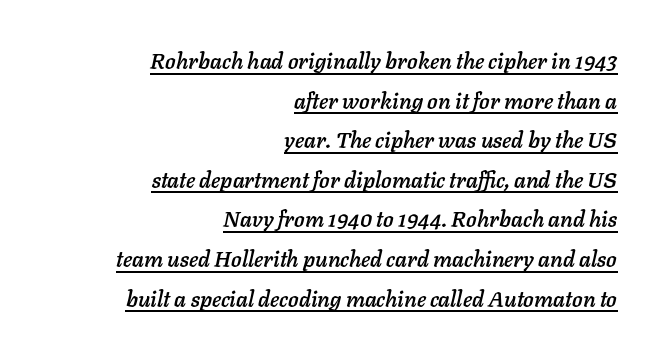
Q: Is the text italic (slanted)? A: Yes, it leans right by about 11 degrees.
Q: Is the text underlined? A: Yes.
Q: How is the paragraph aligned? A: Right-aligned.
Q: Is the spacing between letters normal or unusually wide? A: Normal.
